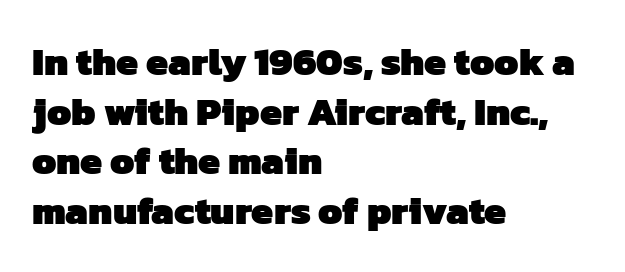
{"serif": "no", "bold": "yes", "weight": "heavy", "width": "normal", "stroke_contrast": "low", "x_height": "medium", "monospaced": "no", "underline": "no", "align": "left", "line_spacing": "normal", "line_spacing_ratio": 1.27, "letter_spacing": "normal", "letter_spacing_em": 0.0, "glyph_px": 39}
